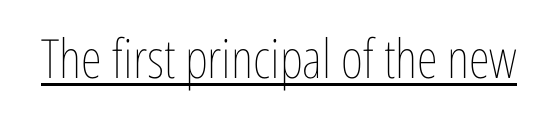
The image shows 54 px thin, condensed type, upright; set normal letter spacing, underlined; low stroke contrast and a medium x-height.
